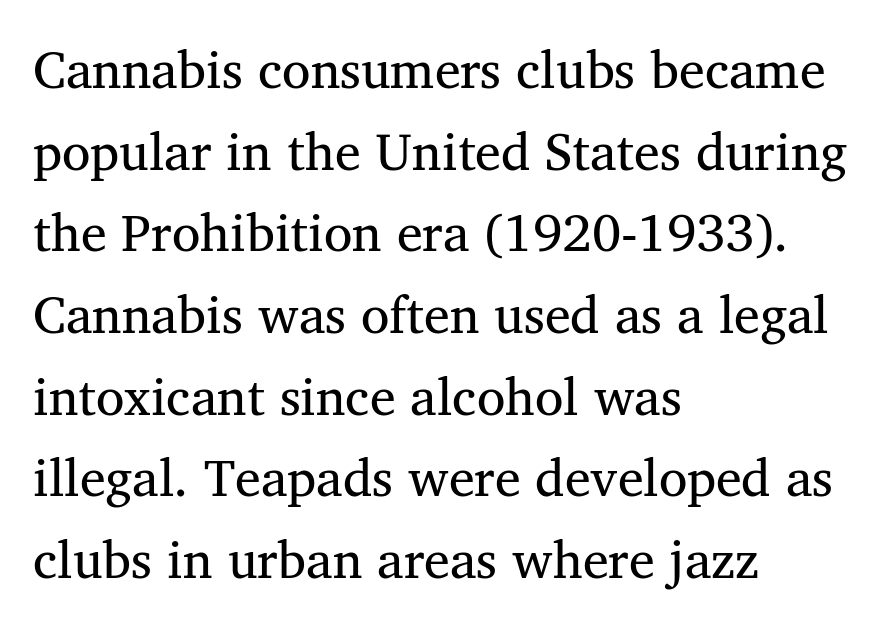
The image shows 52 px regular-weight serif type, upright; set left-aligned, normal line spacing (1.57x), normal letter spacing, not underlined; medium stroke contrast and a medium x-height.
